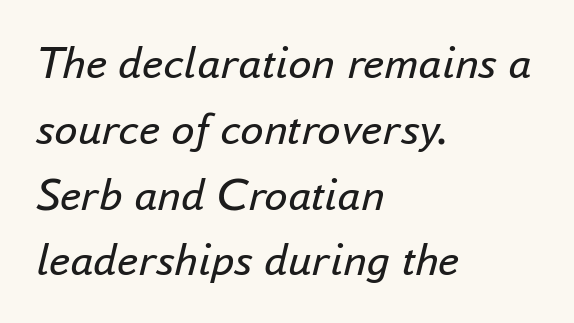
The image shows 47 px regular-weight type, italic (leaning right); set left-aligned, normal line spacing (1.4x), normal letter spacing, not underlined; low stroke contrast and a small x-height.
